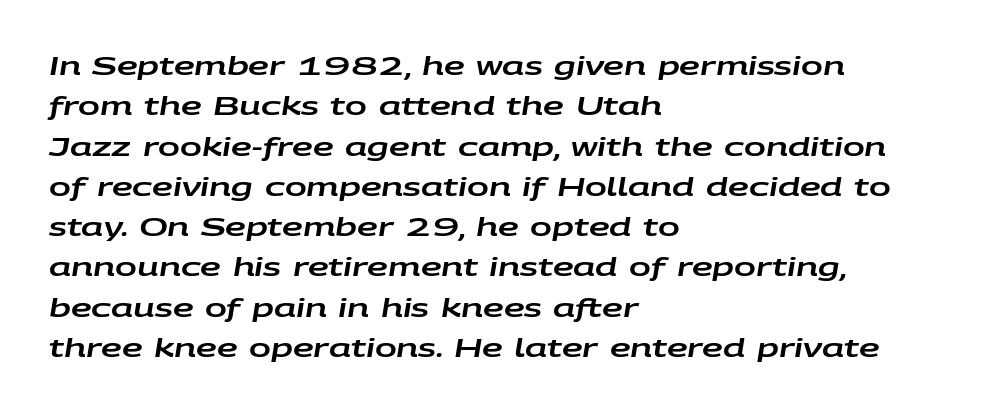
What stands out about the letter spacing? Nothing — it is the standard amount. Quick note: interline space is typical. Descenders are the only things crossing below the line. This sample uses an oblique cut, with every glyph tilted off the vertical. Casual observation: everything's shoved over to the left.
